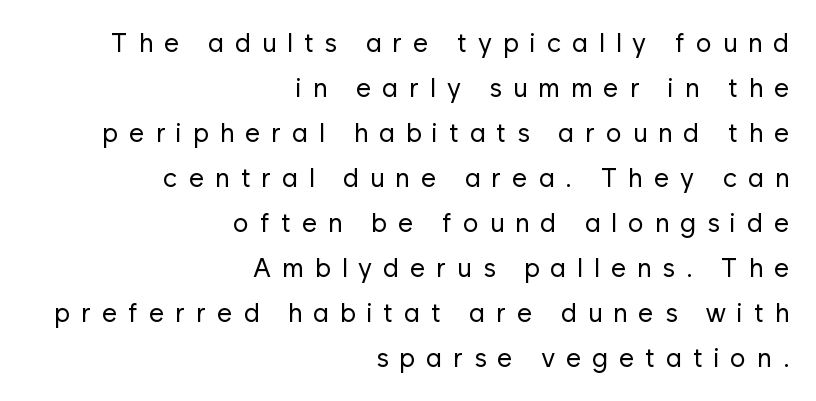
Visually the block forms a straight wall on the right and a jagged coastline on the left. Posture: straight, roman, zero tilt. Unmarked baselines from the first word to the last. Short note: letters widely spaced. The passage shown is not bold in any degree.
